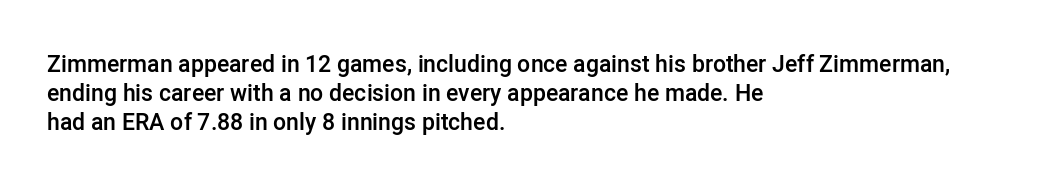
The image shows 23 px text type, upright; set left-aligned, normal line spacing (1.26x), normal letter spacing, not underlined.
